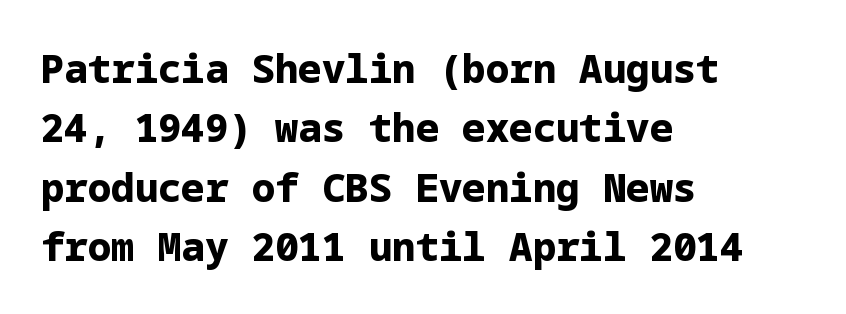
{"serif": "no", "italic": "no", "bold": "yes", "weight": "bold", "width": "normal", "stroke_contrast": "low", "x_height": "medium", "underline": "no", "align": "left", "line_spacing": "normal", "line_spacing_ratio": 1.52, "letter_spacing": "normal", "letter_spacing_em": 0.0, "glyph_px": 39}
